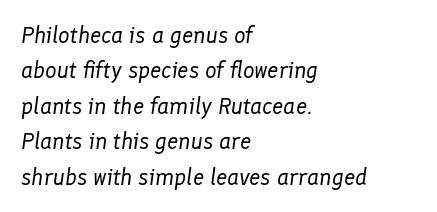
The image shows 23 px text type, italic (leaning right); set left-aligned, normal line spacing (1.54x), normal letter spacing, not underlined.
